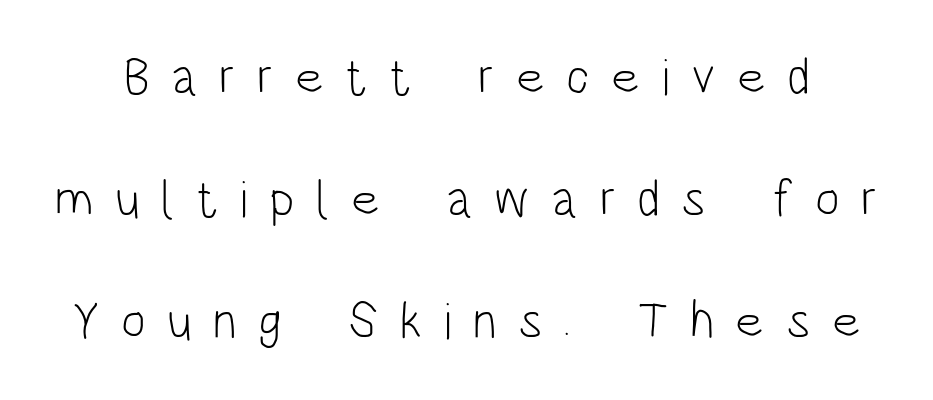
Q: Is the text bold? A: No.
Q: Is the text italic (slanted)? A: No, it is upright.
Q: Is the typeface a serif or a sans-serif typeface? A: Sans-serif.
Q: Is the text underlined? A: No.
Q: Is the spacing between letters normal or unusually wide? A: Unusually wide.
Q: Is the spacing between lines tight, normal or loose? A: Loose.
Q: Width (condensed, normal, or wide)? A: Condensed.
Q: Stroke contrast? A: Low.
Q: x-height? A: Large.
Q: Monospaced? A: No.
